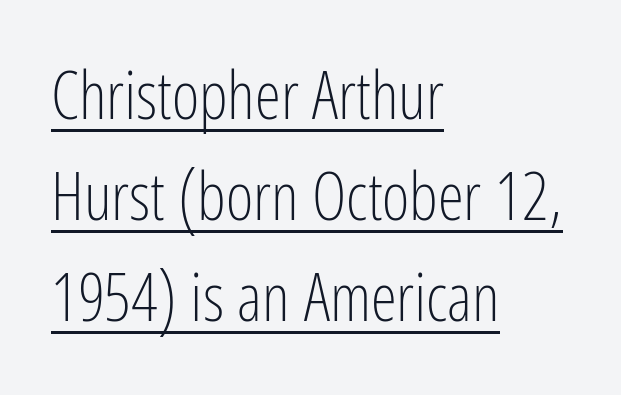
Q: Is the text bold? A: No.
Q: Is the text italic (slanted)? A: No, it is upright.
Q: Is the typeface a serif or a sans-serif typeface? A: Sans-serif.
Q: Is the text underlined? A: Yes.
Q: How is the paragraph aligned? A: Left-aligned.
Q: Is the spacing between letters normal or unusually wide? A: Normal.
Q: Is the spacing between lines tight, normal or loose? A: Normal.
Q: Width (condensed, normal, or wide)? A: Condensed.
Q: Stroke contrast? A: Low.
Q: x-height? A: Medium.
Q: Monospaced? A: No.
